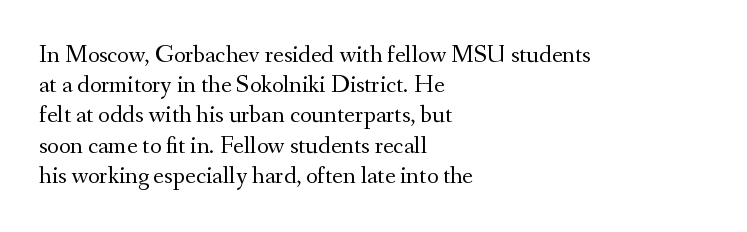
Q: Is the text bold? A: No.
Q: Is the text italic (slanted)? A: No, it is upright.
Q: Is the text underlined? A: No.
Q: How is the paragraph aligned? A: Left-aligned.
Q: Is the spacing between letters normal or unusually wide? A: Normal.
